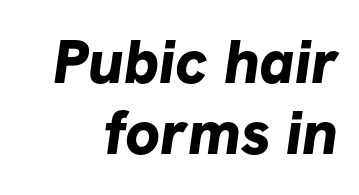
The image shows 62 px bold sans-serif type; set tight line spacing (1.15x), normal letter spacing, not underlined; low stroke contrast and a medium x-height.
